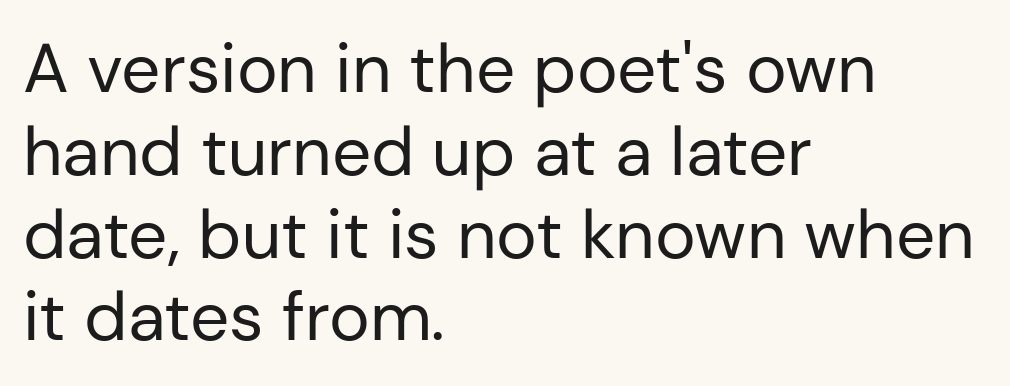
Q: Is the text bold? A: No.
Q: Is the text italic (slanted)? A: No, it is upright.
Q: Is the typeface a serif or a sans-serif typeface? A: Sans-serif.
Q: Is the text underlined? A: No.
Q: How is the paragraph aligned? A: Left-aligned.
Q: Is the spacing between letters normal or unusually wide? A: Normal.
Q: Width (condensed, normal, or wide)? A: Normal.
Q: Stroke contrast? A: Low.
Q: x-height? A: Medium.
Q: Monospaced? A: No.
